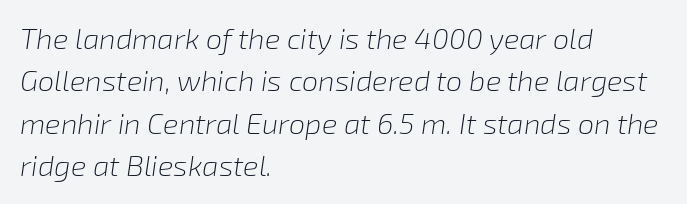
Q: Is the text bold? A: No.
Q: Is the text italic (slanted)? A: Yes, it leans right by about 8 degrees.
Q: Is the text underlined? A: No.
Q: How is the paragraph aligned? A: Left-aligned.
Q: Is the spacing between letters normal or unusually wide? A: Normal.
Q: Is the spacing between lines tight, normal or loose? A: Normal.
Q: Width (condensed, normal, or wide)? A: Normal.
Q: Stroke contrast? A: Low.
Q: x-height? A: Medium.
Q: Monospaced? A: No.
